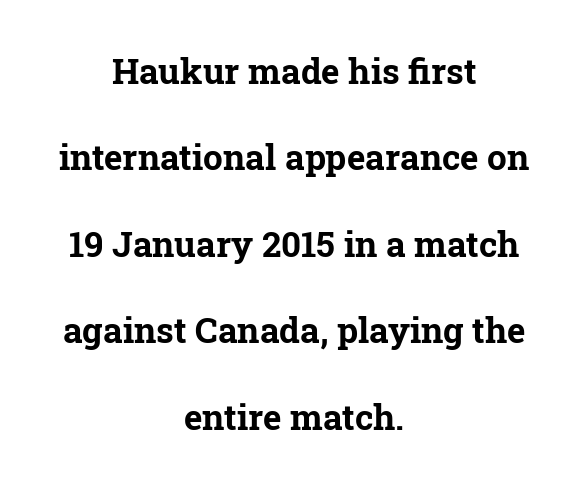
{"serif": "yes", "italic": "no", "bold": "yes", "weight": "bold", "width": "normal", "stroke_contrast": "low", "x_height": "medium", "monospaced": "no", "underline": "no", "align": "center", "line_spacing": "loose", "line_spacing_ratio": 2.47, "letter_spacing": "normal", "letter_spacing_em": 0.0, "glyph_px": 35}
